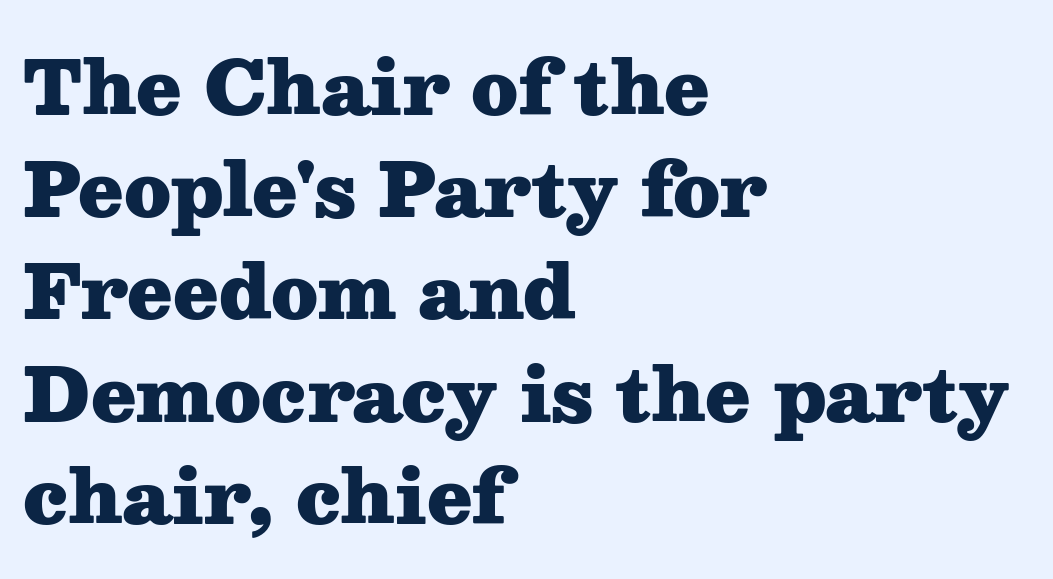
{"serif": "yes", "italic": "no", "bold": "yes", "weight": "heavy", "width": "wide", "stroke_contrast": "medium", "x_height": "medium", "monospaced": "no", "underline": "no", "align": "left", "line_spacing": "normal", "line_spacing_ratio": 1.4, "letter_spacing": "normal", "letter_spacing_em": 0.0, "glyph_px": 73}
